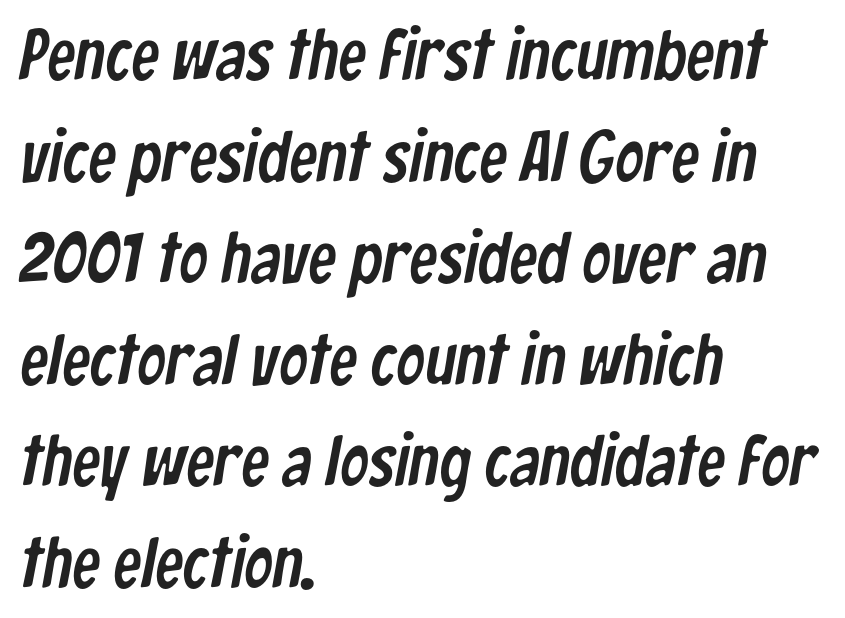
{"serif": "no", "width": "condensed", "stroke_contrast": "low", "x_height": "medium", "monospaced": "no", "underline": "no", "align": "left", "line_spacing": "normal", "line_spacing_ratio": 1.43, "letter_spacing": "normal", "letter_spacing_em": 0.0, "glyph_px": 71}
